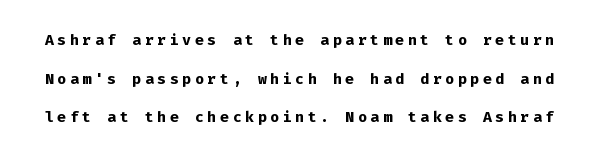
Q: Is the text bold? A: Yes.
Q: Is the text italic (slanted)? A: No, it is upright.
Q: Is the text underlined? A: No.
